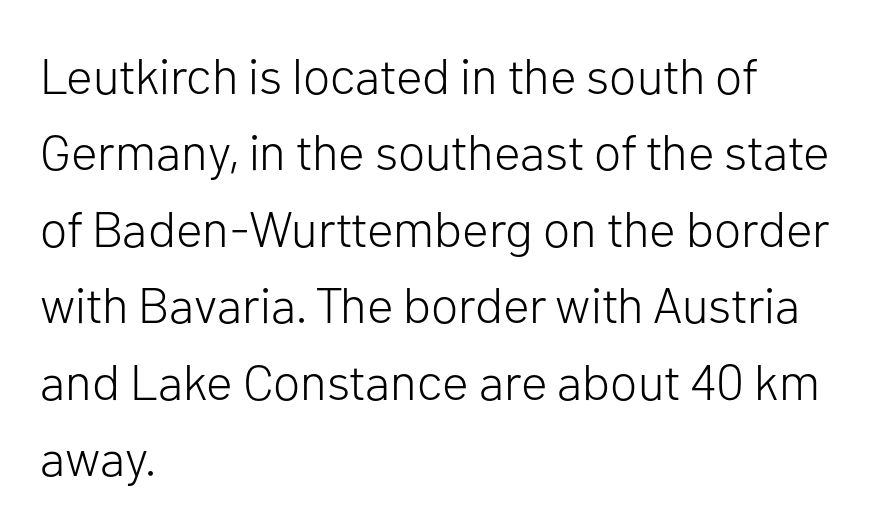
{"serif": "no", "italic": "no", "bold": "no", "weight": "light", "width": "normal", "stroke_contrast": "low", "x_height": "medium", "monospaced": "no", "underline": "no", "align": "left", "line_spacing": "normal", "line_spacing_ratio": 1.53, "letter_spacing": "normal", "letter_spacing_em": 0.0, "glyph_px": 50}
